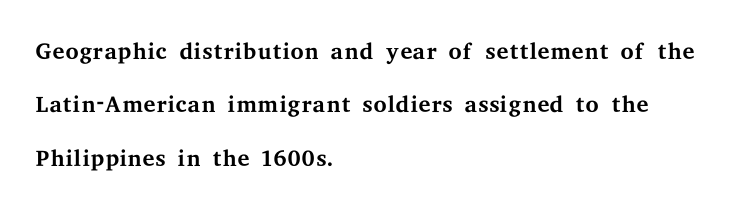
{"serif": "yes", "italic": "no", "bold": "no", "weight": "regular", "width": "wide", "stroke_contrast": "medium", "x_height": "medium", "monospaced": "no", "underline": "no", "align": "left", "line_spacing": "normal", "line_spacing_ratio": 1.57, "letter_spacing": "normal", "letter_spacing_em": 0.0, "glyph_px": 34}
